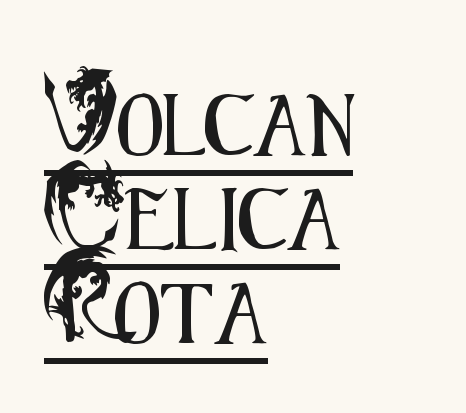
This sample has the flowing, uneven cadence of proportional lettering. Italic: no, the glyphs are upright roman. The passage shown is typeset with a sans-serif family. In terms of letterspacing, this is plain default setting. If you drew a ruler down the left edge, every line would touch it. Check the space under the baseline: a stroke is drawn there.
